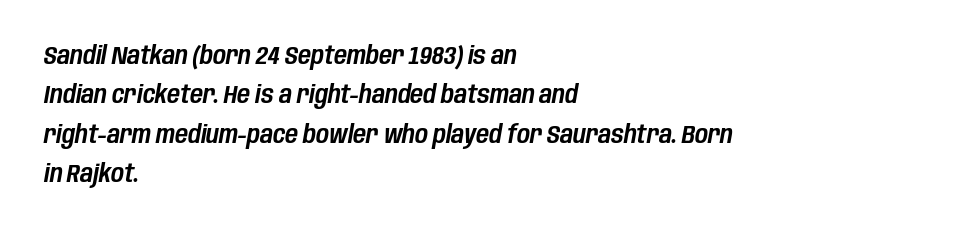
Compared with typical body copy, the letter spacing here is the same. The ragged edge is on the right, which tells us the setting is flush left. Rendered with sloped, italic letterforms. Baseline-to-baseline distance is the conventional proportion of letter height. Beneath every word, the page is bare.
